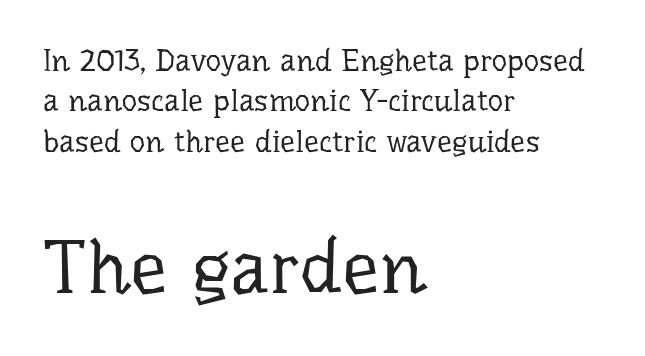
Two sizes are in play, and the larger belongs to the second block. Words appear dense and cohesive because spacing is normal. Does the leading feel generous? No, just average. A student would call this left alignment; a typographer would say flush left, rag right. The glyphs are unaccompanied by any horizontal stroke below them. Style check: upright.
